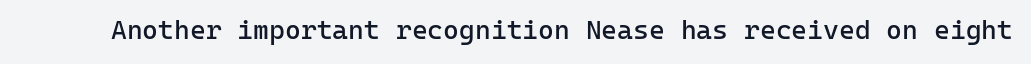
Has an underline been added? It has not. The type is set solid horizontally, with unmodified tracking. The characters are drawn with everyday or finer stroke widths. Every character sits straight up, as roman type does.
